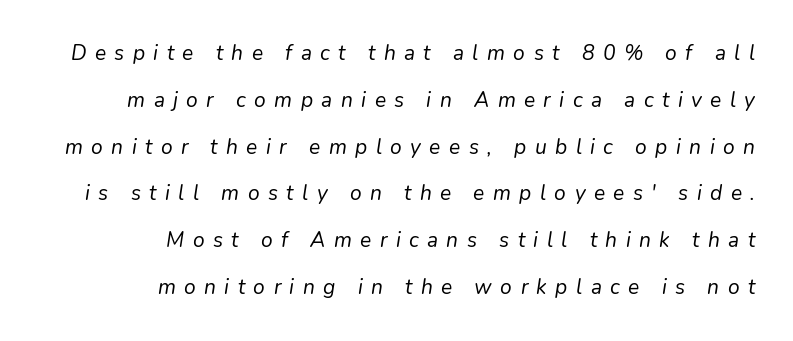
What's the leading like? Stretched, with rows far apart. The passage shown has open, widely tracked lettering throughout. Descenders hang freely into open space. Does the lettering tilt? It does — this is italic. Compared with a flush-left layout, this one pins lines to the opposite, right side. Each stroke keeps to a modest, everyday thickness or less.
